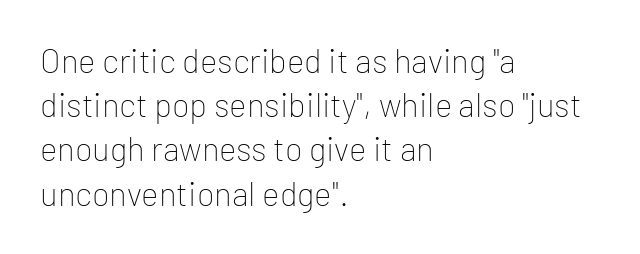
Q: Is the text bold? A: No.
Q: Is the text italic (slanted)? A: No, it is upright.
Q: Is the typeface a serif or a sans-serif typeface? A: Sans-serif.
Q: Is the text underlined? A: No.
Q: How is the paragraph aligned? A: Left-aligned.
Q: Is the spacing between letters normal or unusually wide? A: Normal.
Q: Is the spacing between lines tight, normal or loose? A: Normal.
Q: Width (condensed, normal, or wide)? A: Normal.
Q: Stroke contrast? A: Low.
Q: x-height? A: Medium.
Q: Monospaced? A: No.
